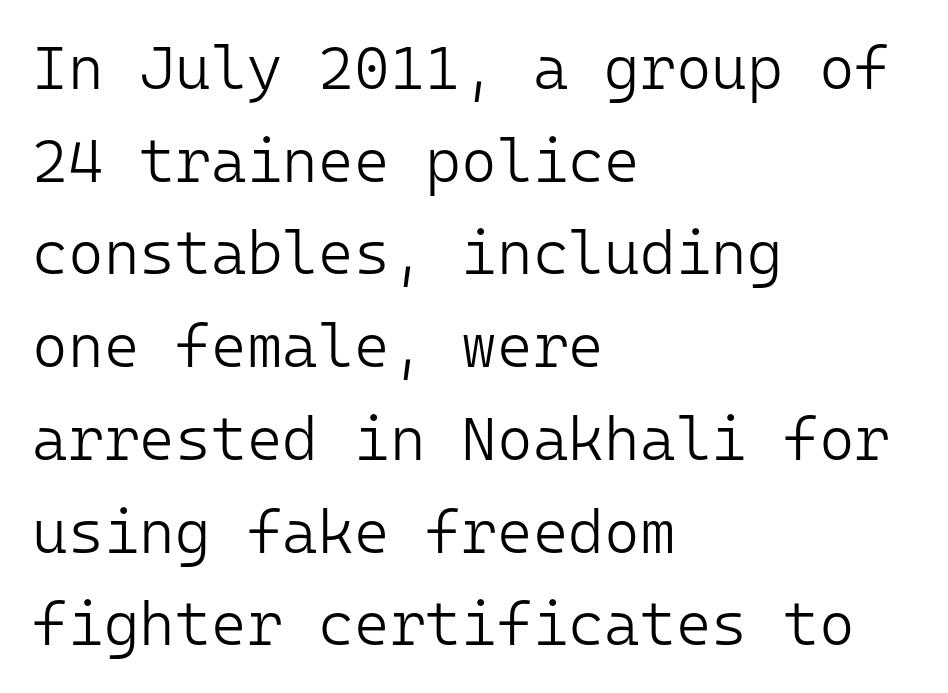
{"serif": "no", "italic": "no", "bold": "no", "weight": "light", "width": "normal", "stroke_contrast": "low", "x_height": "medium", "monospaced": "yes", "underline": "no", "align": "left", "line_spacing": "normal", "line_spacing_ratio": 1.52, "letter_spacing": "normal", "letter_spacing_em": 0.0, "glyph_px": 61}
